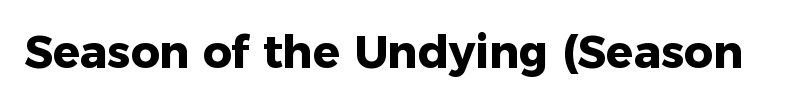
Q: Is the text bold? A: Yes.
Q: Is the text italic (slanted)? A: No, it is upright.
Q: Is the typeface a serif or a sans-serif typeface? A: Sans-serif.
Q: Is the text underlined? A: No.
Q: Is the spacing between letters normal or unusually wide? A: Normal.
Q: Width (condensed, normal, or wide)? A: Normal.
Q: Stroke contrast? A: Low.
Q: x-height? A: Medium.
Q: Monospaced? A: No.
